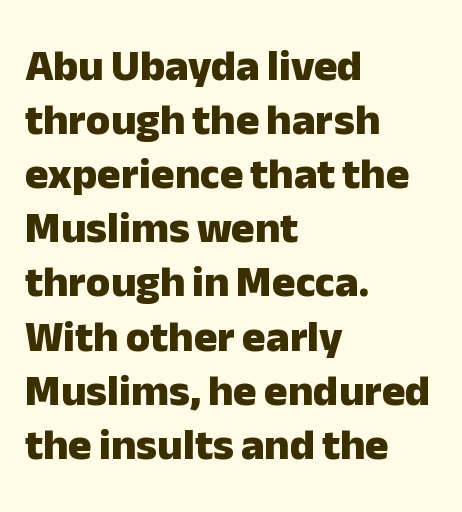
Q: Is the text bold? A: Yes.
Q: Is the text italic (slanted)? A: No, it is upright.
Q: Is the typeface a serif or a sans-serif typeface? A: Sans-serif.
Q: Is the text underlined? A: No.
Q: How is the paragraph aligned? A: Left-aligned.
Q: Is the spacing between letters normal or unusually wide? A: Normal.
Q: Width (condensed, normal, or wide)? A: Normal.
Q: Stroke contrast? A: Low.
Q: x-height? A: Medium.
Q: Monospaced? A: No.
